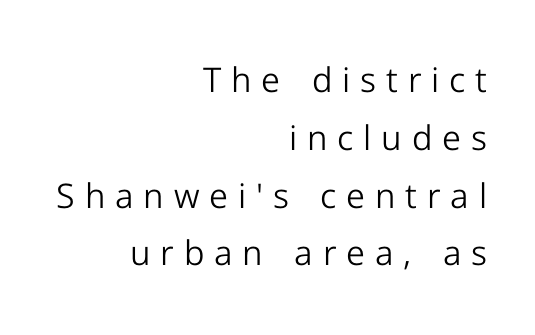
The typeface has the unassuming heft of standard copy or less. The words here are not underlined. Evenly set lines give the paragraph a standard silhouette. Quick note: not italic, upright.
